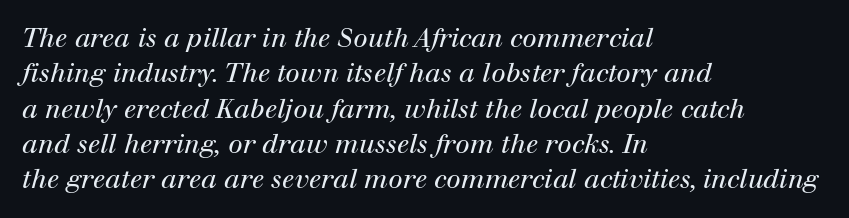
The image shows 26 px text type, italic (leaning right); set left-aligned, normal line spacing (1.36x), normal letter spacing, not underlined.
